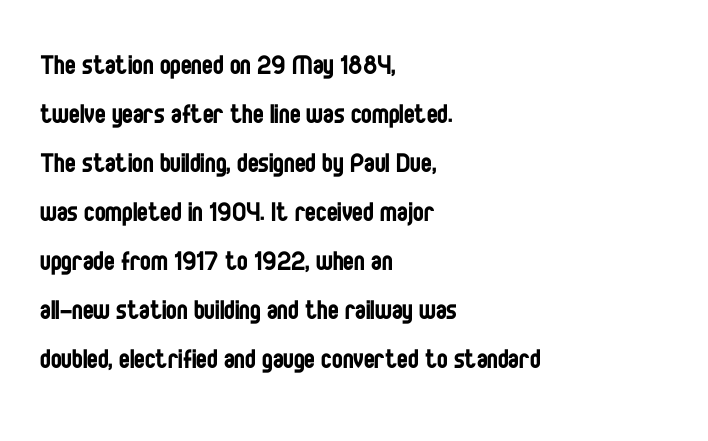
The letters look calm and open, with moderate or lighter stems. Reading down the column, the eye jumps a familiar distance to each next line. Letterform terminals end flat and unadorned throughout the passage. The passage shown is not underscored anywhere.
